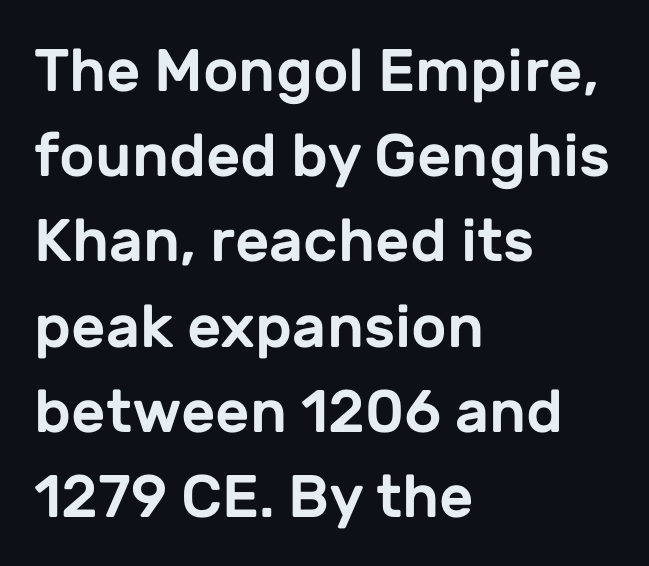
Q: Is the text italic (slanted)? A: No, it is upright.
Q: Is the typeface a serif or a sans-serif typeface? A: Sans-serif.
Q: Is the text underlined? A: No.
Q: How is the paragraph aligned? A: Left-aligned.
Q: Is the spacing between letters normal or unusually wide? A: Normal.
Q: Is the spacing between lines tight, normal or loose? A: Normal.
Q: Width (condensed, normal, or wide)? A: Normal.
Q: Stroke contrast? A: Low.
Q: x-height? A: Medium.
Q: Monospaced? A: No.
